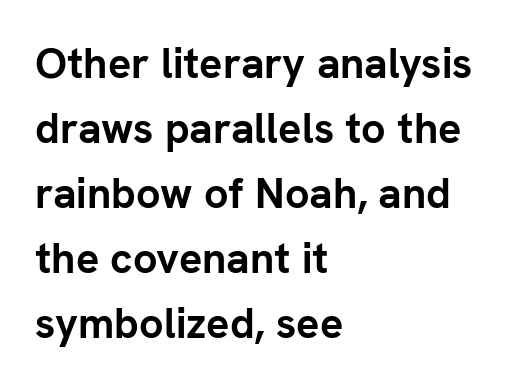
The image shows 43 px semibold sans-serif type, upright; set left-aligned, normal line spacing (1.51x), normal letter spacing, not underlined; low stroke contrast and a medium x-height.
